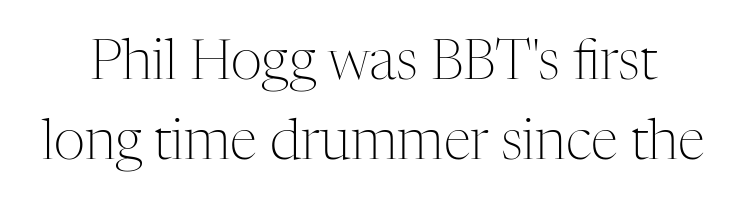
{"serif": "yes", "italic": "no", "bold": "no", "weight": "light", "width": "normal", "stroke_contrast": "medium", "x_height": "medium", "monospaced": "no", "underline": "no", "line_spacing": "normal", "line_spacing_ratio": 1.46, "letter_spacing": "normal", "letter_spacing_em": 0.0, "glyph_px": 55}
